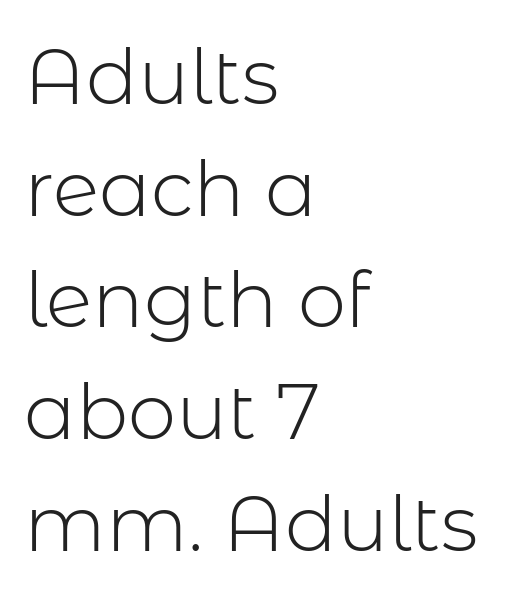
{"serif": "no", "italic": "no", "bold": "no", "weight": "light", "width": "normal", "stroke_contrast": "low", "x_height": "medium", "monospaced": "no", "underline": "no", "align": "left", "line_spacing": "normal", "line_spacing_ratio": 1.45, "letter_spacing": "normal", "letter_spacing_em": 0.0, "glyph_px": 77}
